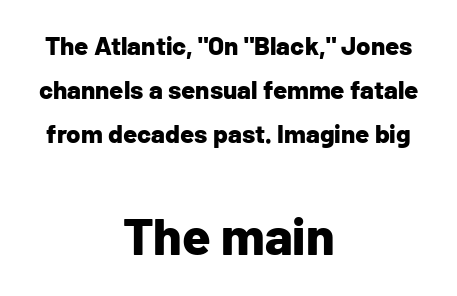
The image shows 52 px bold sans-serif type, upright; set centered, normal line spacing (1.7x), normal letter spacing, not underlined; the second (bottom) block is 2.0x larger; low stroke contrast and a medium x-height.
